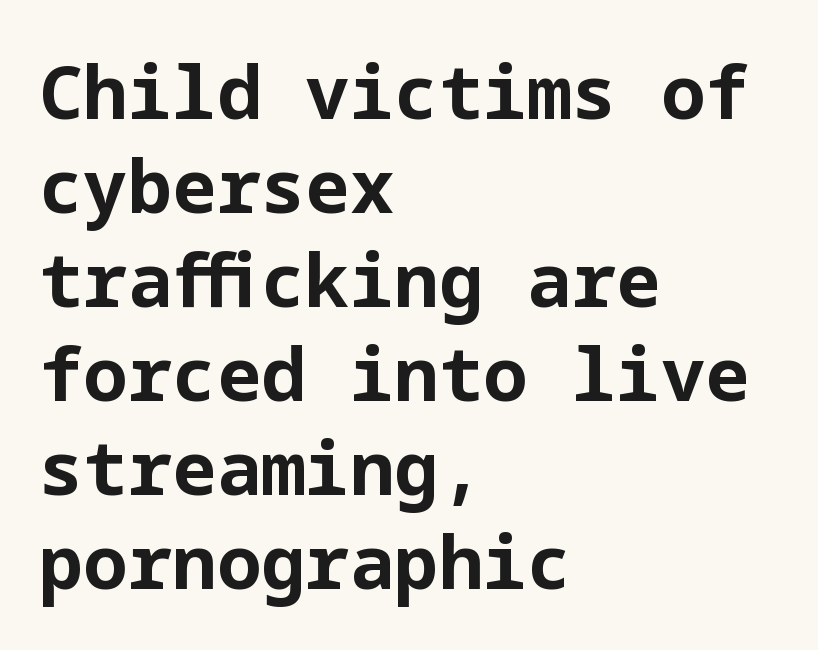
The image shows 74 px bold sans-serif type, upright; set left-aligned, normal line spacing (1.27x), normal letter spacing, not underlined; low stroke contrast and a medium x-height.
